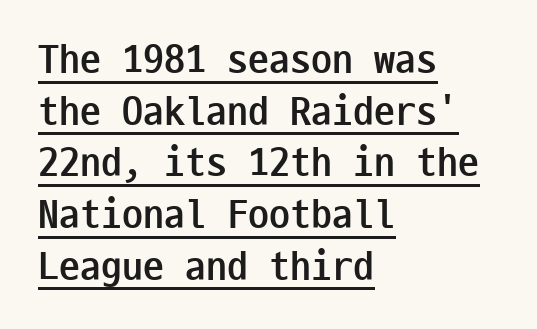
These lines were composed using upright roman letters. Glance below the letters and you will spot a drawn line. Standard letterfit; no display-style spreading of the glyphs. Unlike a traditional serif, this face leaves its strokes unadorned. Caption: bold face, heavy strokes.
